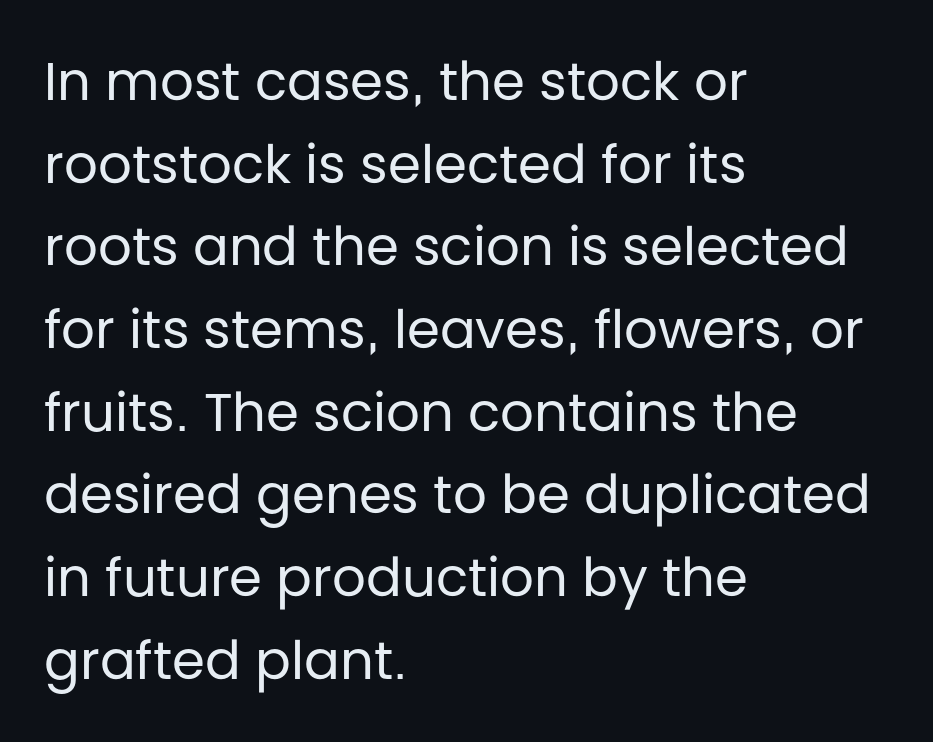
{"serif": "no", "italic": "no", "bold": "no", "weight": "regular", "width": "normal", "stroke_contrast": "low", "x_height": "large", "monospaced": "no", "underline": "no", "align": "left", "line_spacing": "normal", "line_spacing_ratio": 1.56, "letter_spacing": "normal", "letter_spacing_em": 0.0, "glyph_px": 53}
